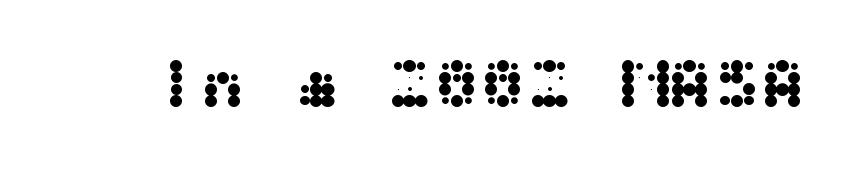
Does the type have serifs? No, each stem ends abruptly. How are the letters spaced? Ordinarily, with no added tracking. Rendered with straight, roman letterforms. The space beneath each line is pristine and unruled.
